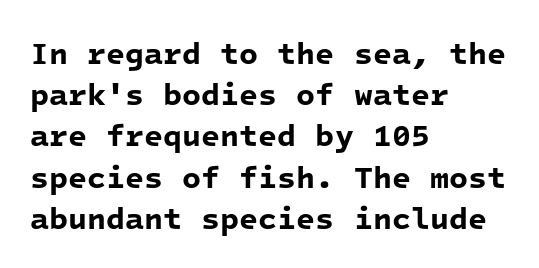
{"serif": "no", "bold": "yes", "weight": "bold", "width": "normal", "stroke_contrast": "low", "x_height": "medium", "monospaced": "yes", "underline": "no", "align": "left", "line_spacing": "normal", "line_spacing_ratio": 1.33, "letter_spacing": "normal", "letter_spacing_em": 0.0, "glyph_px": 31}
